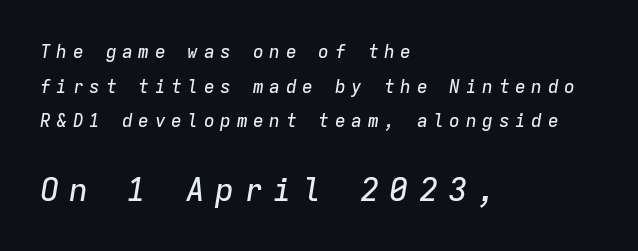
{"italic": "yes", "lean": "right", "slant_degrees": 9, "width": "normal", "stroke_contrast": "low", "x_height": "medium", "monospaced": "yes", "underline": "no", "align": "left", "line_spacing": "loose", "line_spacing_ratio": 1.93, "letter_spacing": "wide", "letter_spacing_em": 0.31, "larger_block": "second", "size_ratio": 1.78, "glyph_px": 32}
